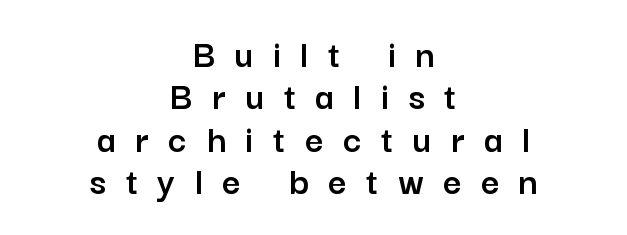
{"serif": "no", "italic": "no", "width": "normal", "stroke_contrast": "low", "x_height": "medium", "monospaced": "no", "underline": "no", "align": "center", "line_spacing": "tight", "line_spacing_ratio": 1.06, "letter_spacing": "wide", "letter_spacing_em": 0.49, "glyph_px": 40}
